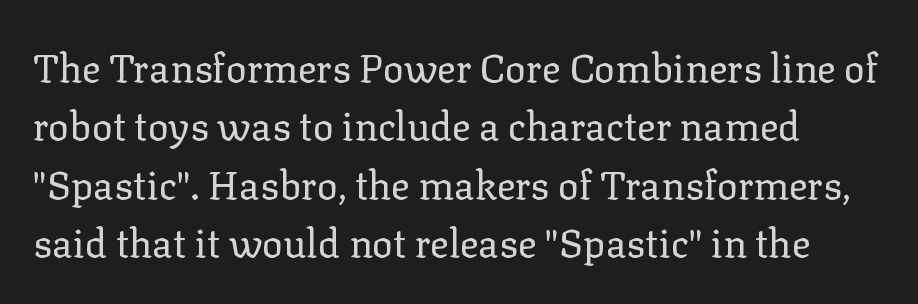
{"serif": "yes", "italic": "no", "bold": "no", "weight": "regular", "width": "normal", "stroke_contrast": "low", "x_height": "medium", "monospaced": "no", "underline": "no", "line_spacing": "normal", "line_spacing_ratio": 1.5, "letter_spacing": "normal", "letter_spacing_em": 0.0, "glyph_px": 39}
